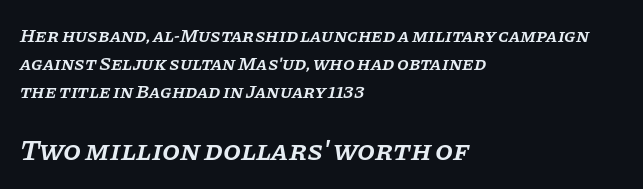
{"serif": "yes", "italic": "yes", "lean": "right", "slant_degrees": 11, "bold": "semi", "weight": "semibold", "width": "normal", "stroke_contrast": "low", "x_height": "large", "monospaced": "no", "underline": "no", "align": "left", "line_spacing": "normal", "line_spacing_ratio": 1.47, "letter_spacing": "normal", "letter_spacing_em": 0.0, "larger_block": "second", "size_ratio": 1.53, "glyph_px": 29}
